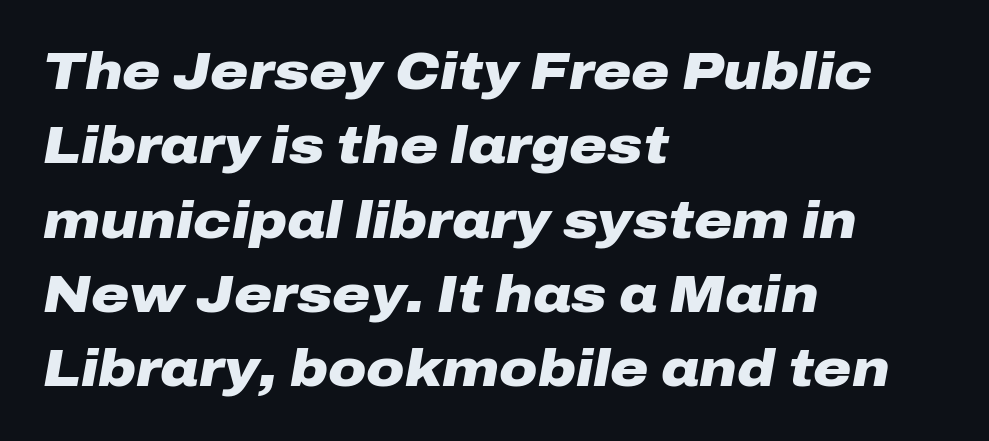
Q: Is the text bold? A: Yes.
Q: Is the text italic (slanted)? A: Yes, it leans right by about 10 degrees.
Q: Is the text underlined? A: No.
Q: How is the paragraph aligned? A: Left-aligned.
Q: Is the spacing between letters normal or unusually wide? A: Normal.
Q: Is the spacing between lines tight, normal or loose? A: Normal.
Q: Width (condensed, normal, or wide)? A: Wide.
Q: Stroke contrast? A: Low.
Q: x-height? A: Medium.
Q: Monospaced? A: No.
